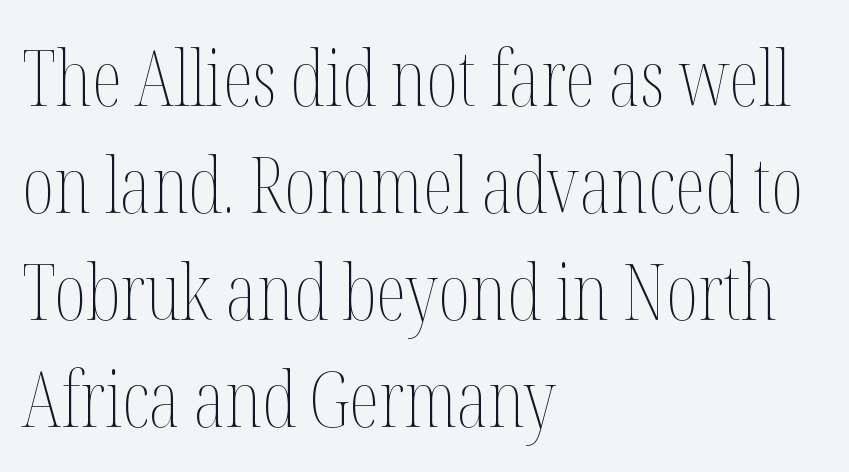
Caption: standard tracking, unaltered. Vertical strokes here are truly vertical. The weight would be labelled regular, book, light, or lighter still. Students, observe: this is what conventionally led text looks like.
